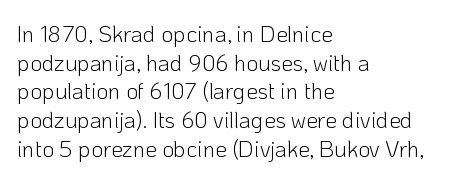
The image shows 23 px text type, upright; set left-aligned, normal line spacing (1.25x), normal letter spacing, not underlined.
